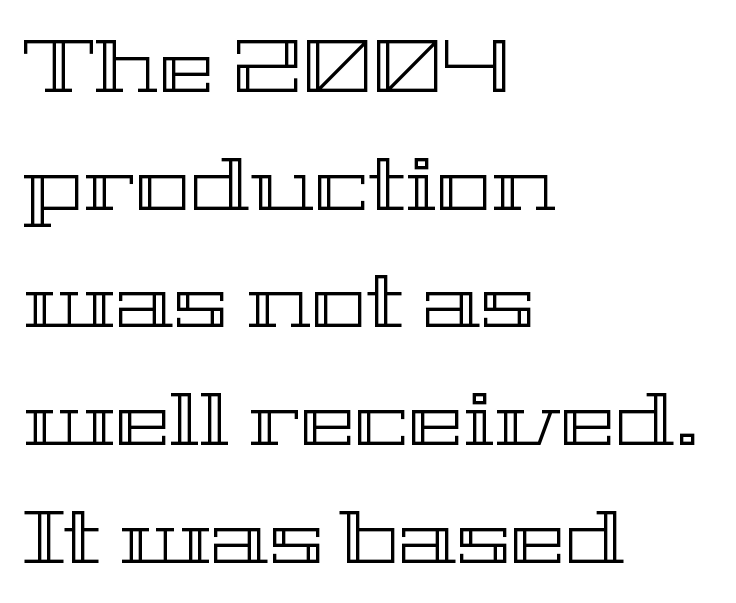
Q: Is the text italic (slanted)? A: No, it is upright.
Q: Is the text underlined? A: No.
Q: How is the paragraph aligned? A: Left-aligned.
Q: Is the spacing between letters normal or unusually wide? A: Normal.
Q: Is the spacing between lines tight, normal or loose? A: Normal.
Q: Width (condensed, normal, or wide)? A: Wide.
Q: x-height? A: Medium.
Q: Monospaced? A: No.
